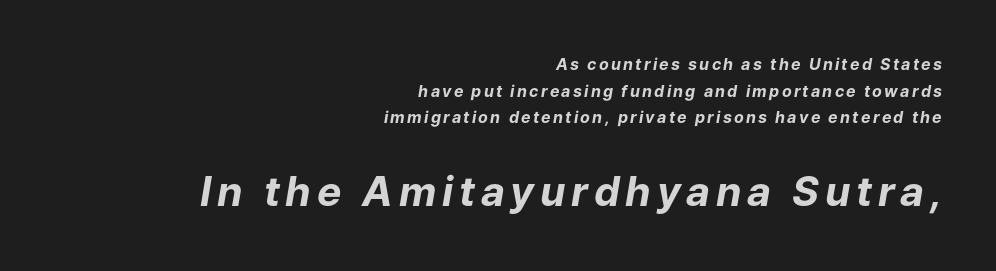
The designer left line spacing at the default. Leftover space on each line is placed entirely before the opening word. Proportional: the letters do not fall into vertical columns. Between these two stacked blocks, the lower one wins on size. The axis of the letterforms is tilted away from vertical.
